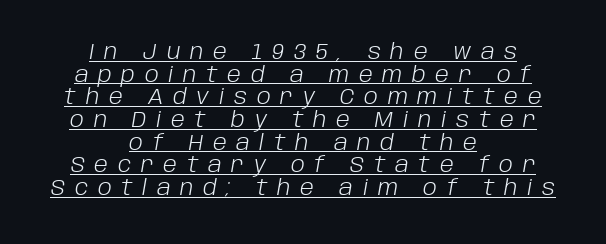
The image shows 21 px text type, italic (leaning right); set centered, tight line spacing (1.08x), unusually wide letter spacing (+0.46 em), underlined.
